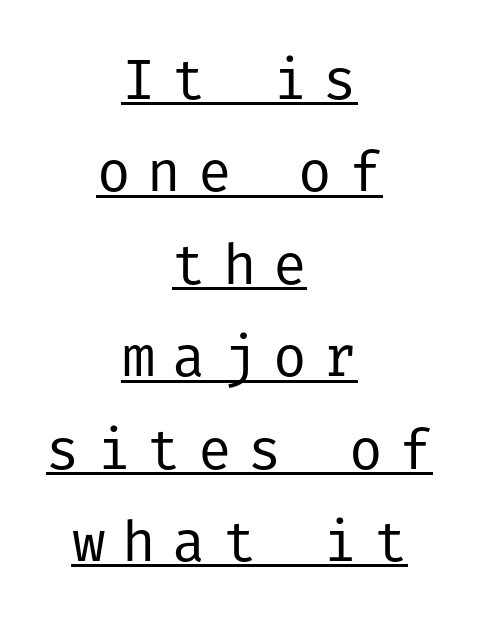
The image shows 56 px regular-weight sans-serif type, upright; set centered, normal line spacing (1.65x), unusually wide letter spacing (+0.3 em), underlined; low stroke contrast and a medium x-height.
